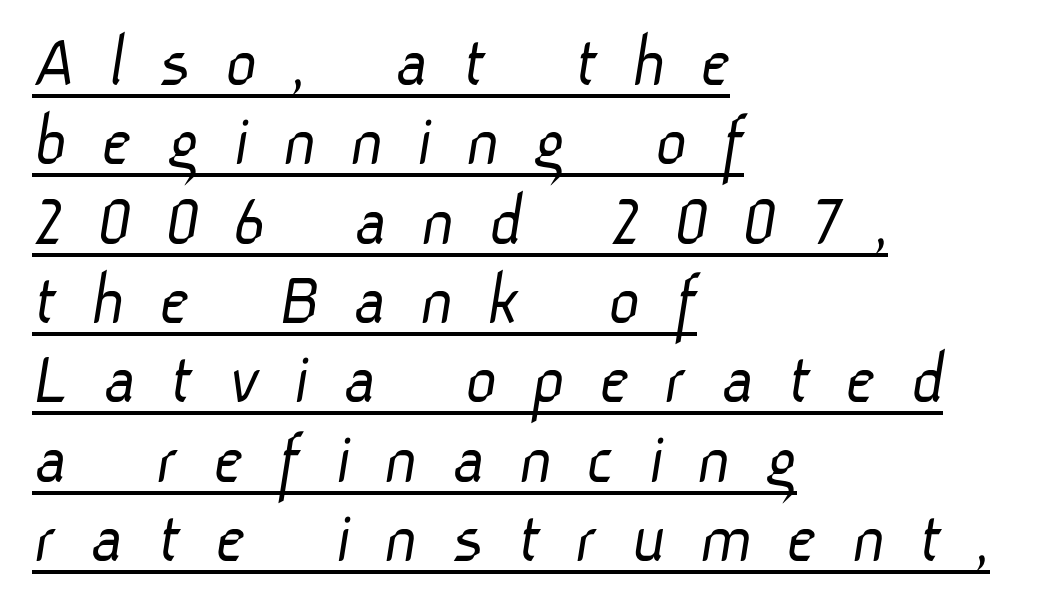
The image shows 77 px light sans-serif type; set left-aligned, tight line spacing (1.03x), unusually wide letter spacing (+0.44 em), underlined; low stroke contrast and a medium x-height.
